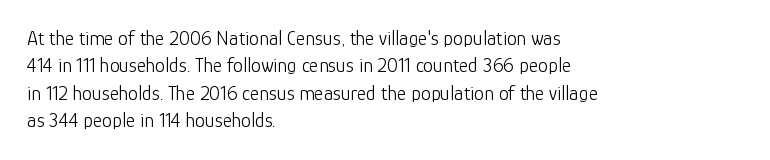
The image shows 20 px text type, upright; set left-aligned, normal line spacing (1.37x), normal letter spacing, not underlined.
